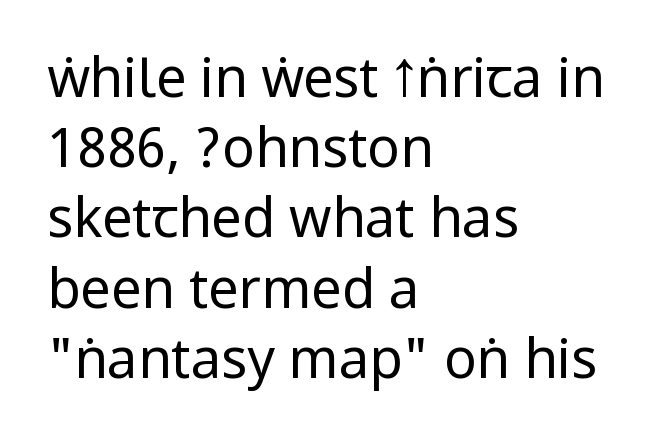
{"serif": "no", "italic": "no", "bold": "no", "weight": "regular", "width": "condensed", "stroke_contrast": "low", "underline": "no", "align": "left", "line_spacing": "normal", "line_spacing_ratio": 1.3, "letter_spacing": "normal", "letter_spacing_em": 0.0, "glyph_px": 54}
